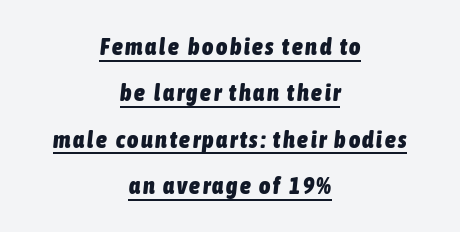
The image shows 24 px bold type, italic (leaning right); set centered, loose line spacing (1.93x), underlined.
